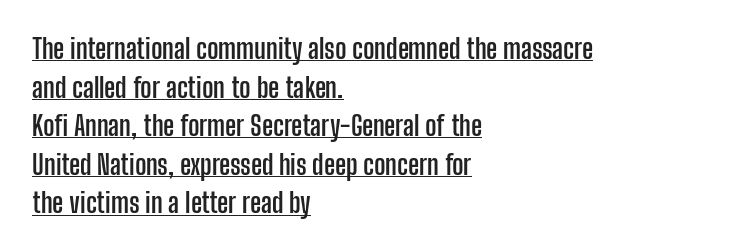
{"italic": "no", "bold": "yes", "underline": "yes", "align": "left", "line_spacing": "normal", "line_spacing_ratio": 1.43, "letter_spacing": "normal", "letter_spacing_em": 0.0, "glyph_px": 27}
